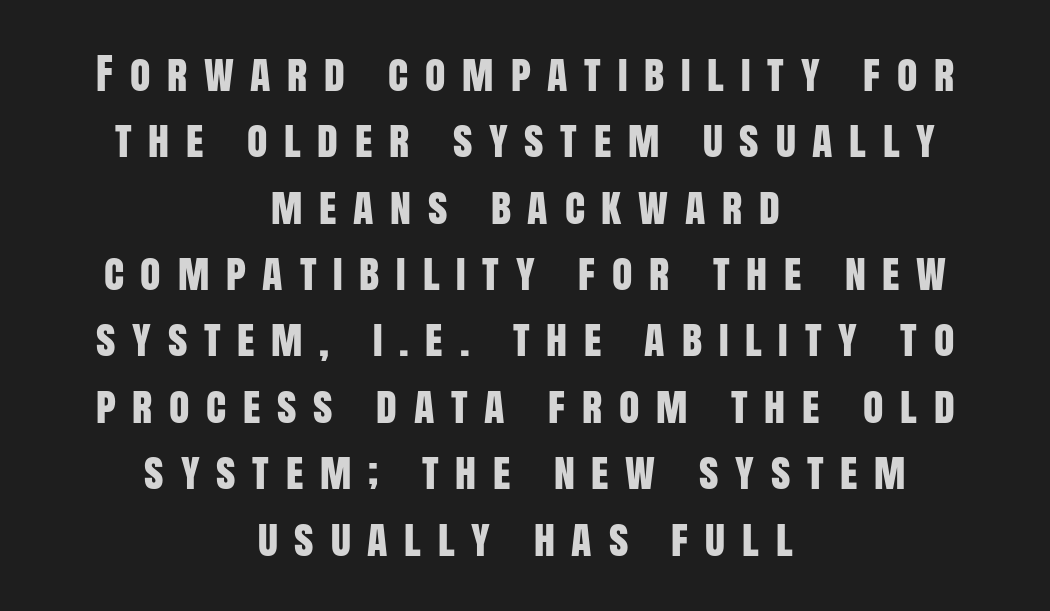
The image shows 42 px condensed sans-serif type, upright; set centered, normal line spacing (1.58x), unusually wide letter spacing (+0.4 em), not underlined; low stroke contrast and a large x-height.
